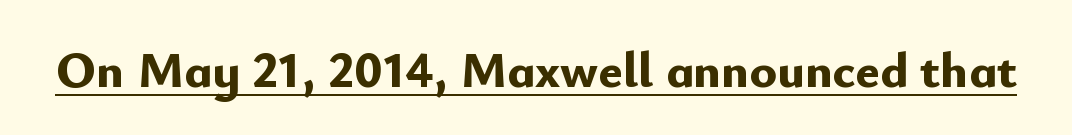
{"serif": "no", "italic": "no", "bold": "yes", "weight": "bold", "width": "normal", "stroke_contrast": "low", "x_height": "small", "monospaced": "no", "underline": "yes", "letter_spacing": "normal", "letter_spacing_em": 0.0, "glyph_px": 51}
